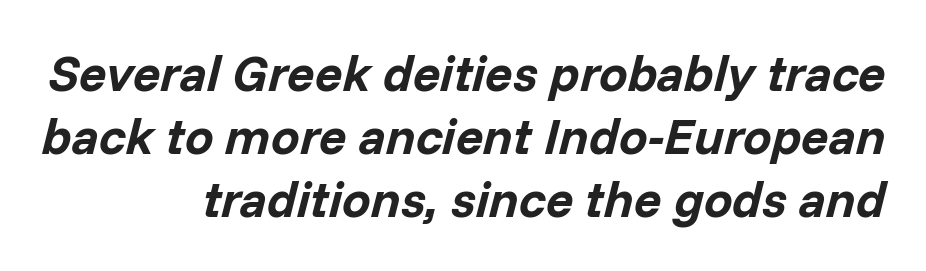
The image shows 51 px bold type, italic (leaning right); set right-aligned, line spacing 1.24x, normal letter spacing, not underlined; low stroke contrast and a medium x-height.
